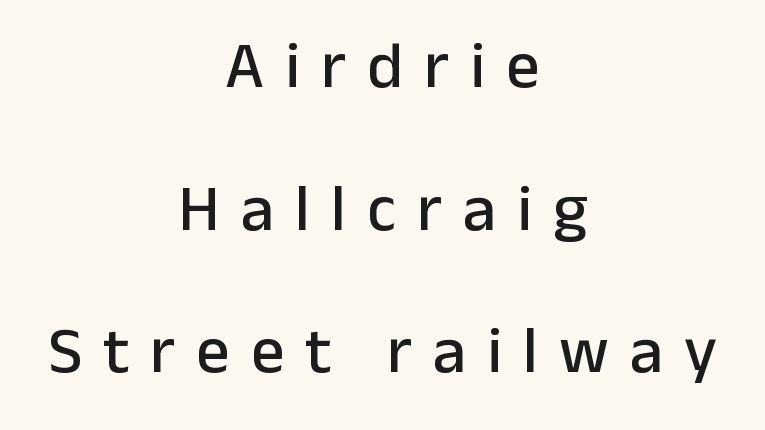
The paragraph has two soft edges and a firm central axis. The lettering holds an erect, upright posture throughout. Leading is clearly above the norm, producing a sparse column. Loose tracking; the words dissolve into strings of separated letters. No word sits above an underline. Think of a printed novel: that variable character pitch is what you see here.
